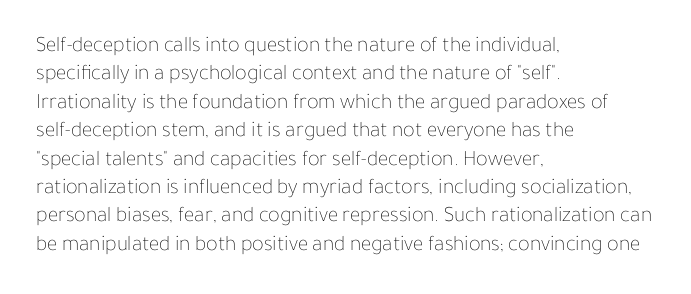
{"italic": "no", "bold": "no", "underline": "no", "align": "left", "line_spacing": "normal", "line_spacing_ratio": 1.29, "letter_spacing": "normal", "letter_spacing_em": 0.0, "glyph_px": 22}
